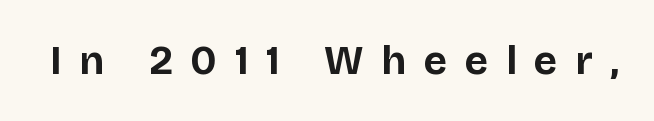
{"serif": "no", "italic": "no", "bold": "yes", "weight": "bold", "width": "normal", "stroke_contrast": "low", "x_height": "large", "monospaced": "no", "underline": "no", "letter_spacing": "wide", "letter_spacing_em": 0.44, "glyph_px": 40}
